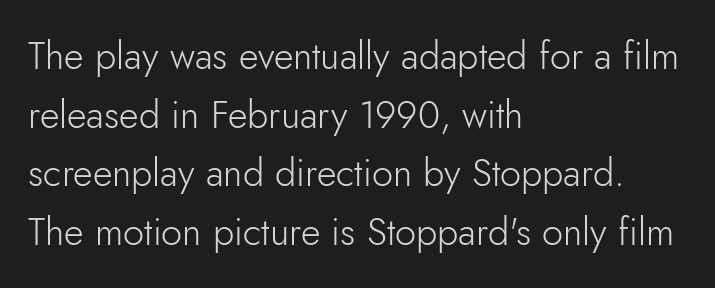
{"serif": "no", "italic": "no", "bold": "no", "weight": "light", "width": "normal", "stroke_contrast": "low", "x_height": "small", "monospaced": "no", "underline": "no", "align": "left", "line_spacing": "normal", "line_spacing_ratio": 1.54, "letter_spacing": "normal", "letter_spacing_em": 0.0, "glyph_px": 38}
